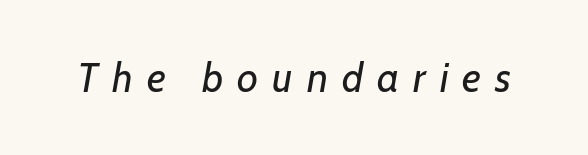
Words float on clear page, feet unadorned. Every character sits at an angle, as italics do. Is the letter spacing exaggerated? Yes — the characters are pushed far apart. Is the type heavy? It reads as light-to-regular instead. Spacing verdict: proportional, widths tailored to each character.
